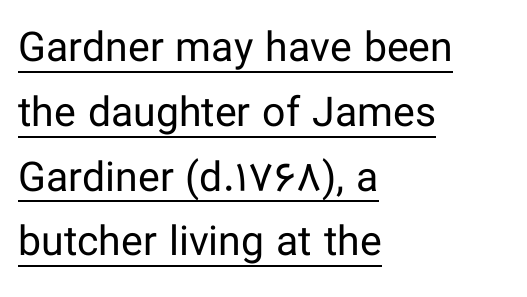
Q: Is the text bold? A: No.
Q: Is the text italic (slanted)? A: No, it is upright.
Q: Is the typeface a serif or a sans-serif typeface? A: Sans-serif.
Q: Is the text underlined? A: Yes.
Q: How is the paragraph aligned? A: Left-aligned.
Q: Is the spacing between letters normal or unusually wide? A: Normal.
Q: Is the spacing between lines tight, normal or loose? A: Normal.
Q: Width (condensed, normal, or wide)? A: Normal.
Q: Stroke contrast? A: Low.
Q: x-height? A: Medium.
Q: Monospaced? A: No.
